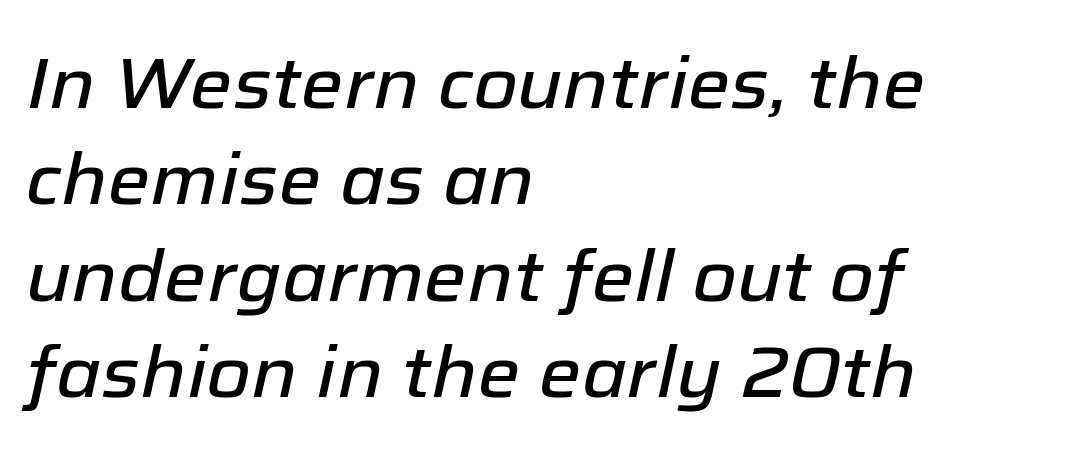
Q: Is the text italic (slanted)? A: Yes, it leans right by about 12 degrees.
Q: Is the text underlined? A: No.
Q: How is the paragraph aligned? A: Left-aligned.
Q: Is the spacing between letters normal or unusually wide? A: Normal.
Q: Is the spacing between lines tight, normal or loose? A: Normal.
Q: Width (condensed, normal, or wide)? A: Normal.
Q: Stroke contrast? A: Low.
Q: x-height? A: Medium.
Q: Monospaced? A: No.
